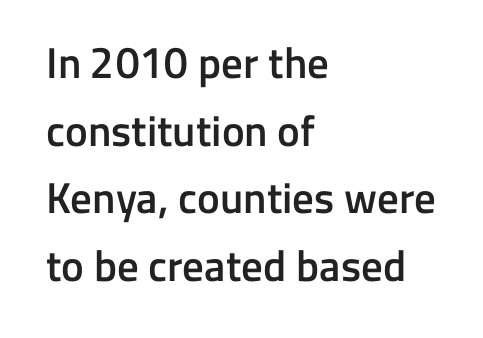
Looks like regular typesetting: each glyph gets only the width it needs. The space directly below the letters is spotless. Baseline-to-baseline distance is the conventional proportion of letter height. Caption: multi-line text, flush left, ragged right. Type style note: lacks serifs. A somewhat darkened texture: the type is semibold rather than bold.
